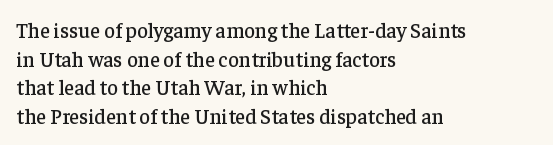
{"italic": "no", "underline": "no", "align": "left", "line_spacing": "normal", "line_spacing_ratio": 1.36, "letter_spacing": "normal", "letter_spacing_em": 0.0, "glyph_px": 21}
